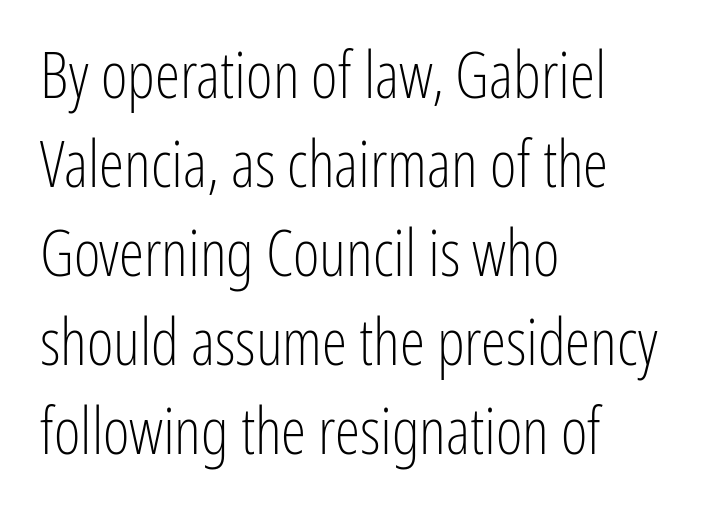
Q: Is the text bold? A: No.
Q: Is the text italic (slanted)? A: No, it is upright.
Q: Is the typeface a serif or a sans-serif typeface? A: Sans-serif.
Q: Is the text underlined? A: No.
Q: How is the paragraph aligned? A: Left-aligned.
Q: Is the spacing between letters normal or unusually wide? A: Normal.
Q: Is the spacing between lines tight, normal or loose? A: Normal.
Q: Width (condensed, normal, or wide)? A: Condensed.
Q: Stroke contrast? A: Low.
Q: x-height? A: Medium.
Q: Monospaced? A: No.
